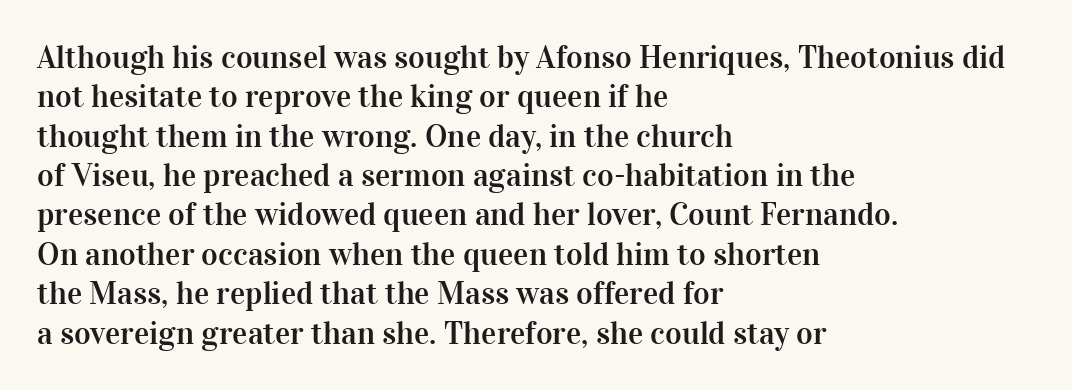
This rendering employs a face with finishing strokes, i.e., a serif. This sample is left-justified, so line endings fall wherever the words run out. Spacing between characters is what you'd get straight out of the box. The glyphs are unaccompanied by any horizontal stroke below them.
